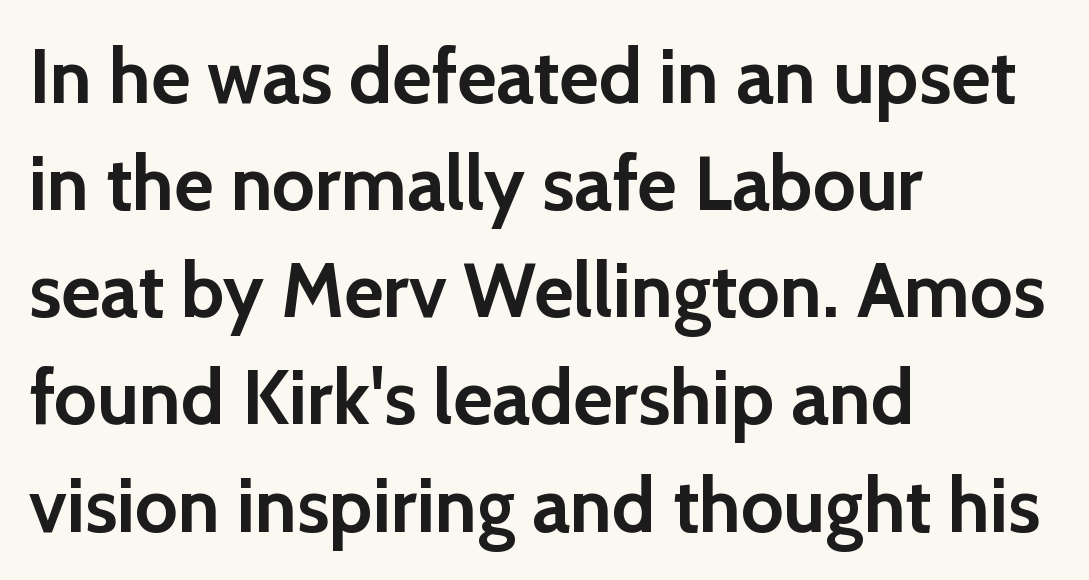
Spacing between characters is what you'd get straight out of the box. How would I describe the line gaps? Plain and ordinary. Quick note: underline off. This sample has the flowing, uneven cadence of proportional lettering.
